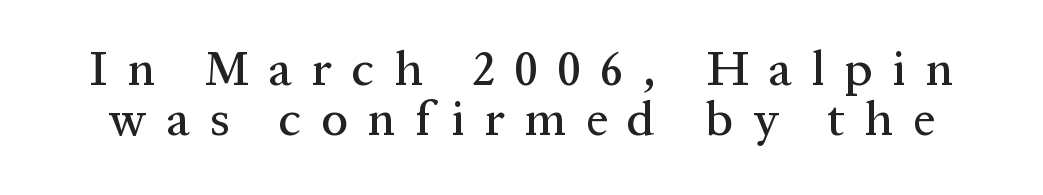
Is this a fixed-width face? No — the glyphs have proportional, varying widths. Each word looks stretched out because of the extra space between its letters. The rendering uses a small line-height, squeezing the rows. Regarding serifs, this sample has them. The axis of the letterforms is exactly vertical.
